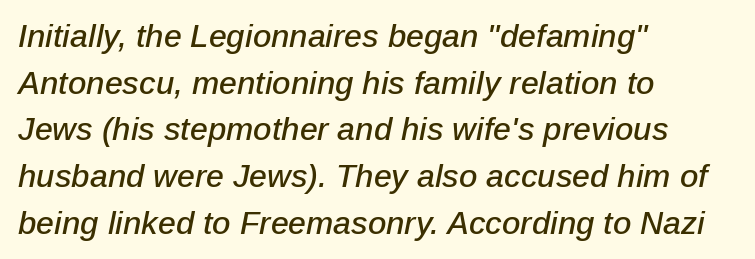
{"italic": "yes", "lean": "right", "slant_degrees": 12, "width": "normal", "stroke_contrast": "low", "x_height": "medium", "monospaced": "no", "underline": "no", "align": "left", "line_spacing": "normal", "line_spacing_ratio": 1.46, "letter_spacing": "normal", "letter_spacing_em": 0.0, "glyph_px": 32}
